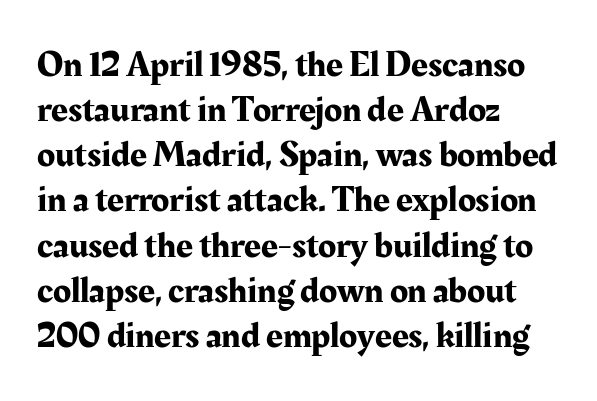
What stands out about the letter spacing? Nothing — it is the standard amount. You can tell it's not italic because the verticals are truly vertical. The face used here is proportionally spaced, like ordinary book or web type. Teacher's note: observe the even left margin — that is flush-left alignment. The words here are not underlined.
